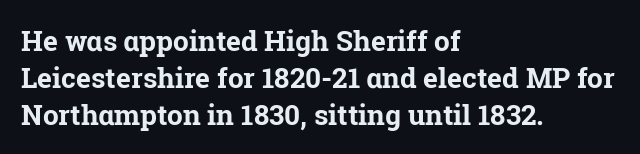
Q: Is the text bold? A: Yes.
Q: Is the text italic (slanted)? A: No, it is upright.
Q: Is the typeface a serif or a sans-serif typeface? A: Serif.
Q: Is the text underlined? A: No.
Q: How is the paragraph aligned? A: Left-aligned.
Q: Is the spacing between letters normal or unusually wide? A: Normal.
Q: Is the spacing between lines tight, normal or loose? A: Normal.
Q: Width (condensed, normal, or wide)? A: Normal.
Q: Stroke contrast? A: Low.
Q: x-height? A: Medium.
Q: Monospaced? A: No.
